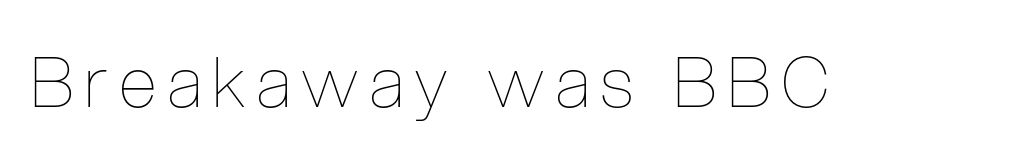
The image shows 70 px thin, condensed type, upright; set not underlined; low stroke contrast and a medium x-height.
